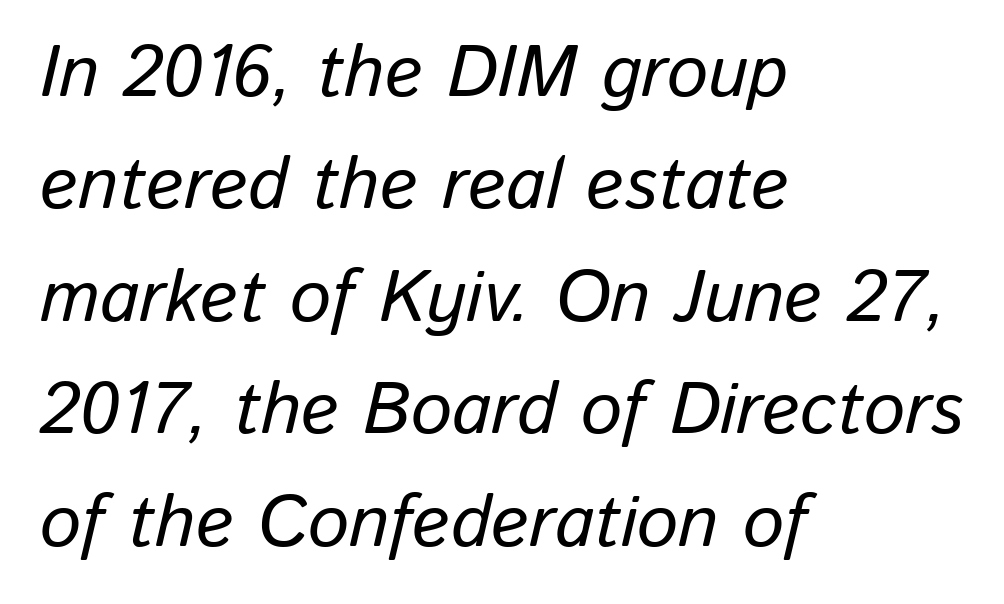
The image shows 73 px text type, italic (leaning right); set left-aligned, normal line spacing (1.54x), normal letter spacing, not underlined; low stroke contrast and a medium x-height.
